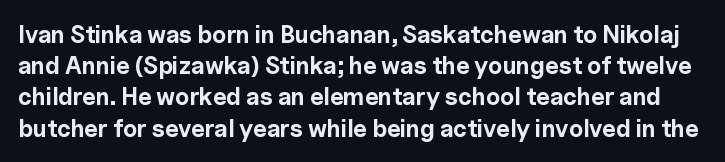
Q: Is the text bold? A: Yes.
Q: Is the text italic (slanted)? A: No, it is upright.
Q: Is the text underlined? A: No.
Q: Is the spacing between letters normal or unusually wide? A: Normal.
Q: Is the spacing between lines tight, normal or loose? A: Normal.
